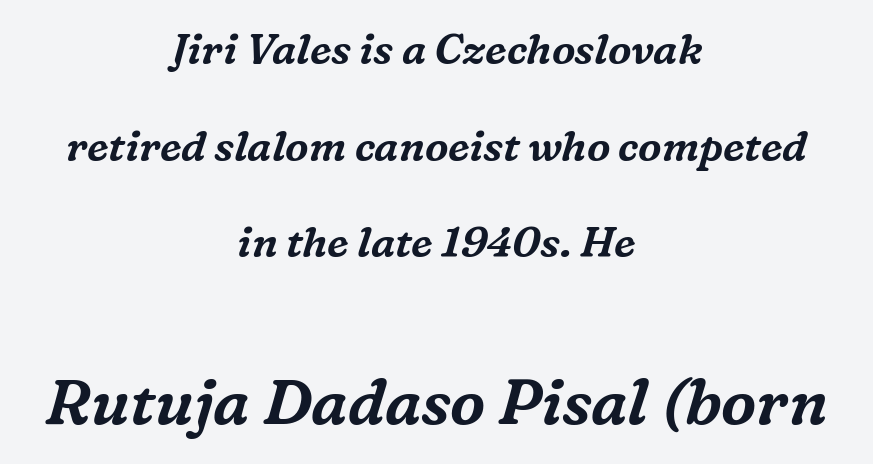
The image shows 63 px serif type, italic (leaning right); set centered, loose line spacing (2.3x), normal letter spacing, not underlined; the second (bottom) block is 1.5x larger; medium stroke contrast and a medium x-height.
